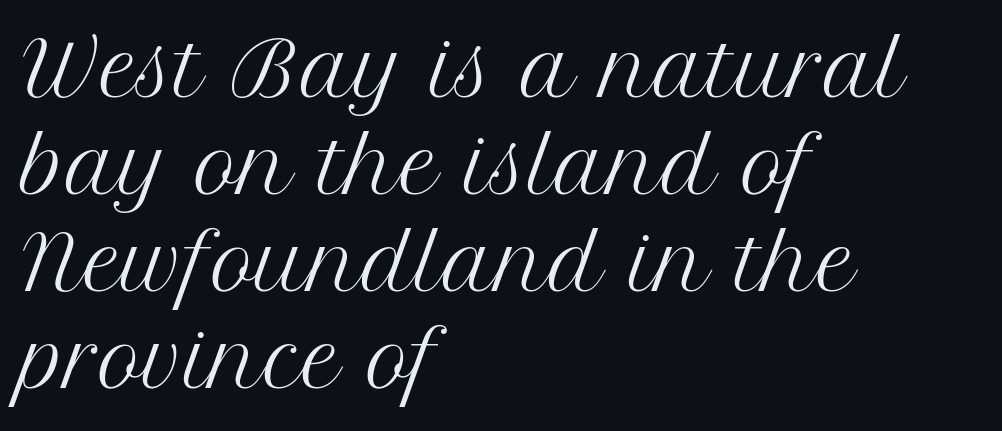
Q: Is the text bold? A: No.
Q: Is the text italic (slanted)? A: Yes.
Q: Is the text underlined? A: No.
Q: How is the paragraph aligned? A: Left-aligned.
Q: Is the spacing between letters normal or unusually wide? A: Normal.
Q: Is the spacing between lines tight, normal or loose? A: Normal.
Q: Width (condensed, normal, or wide)? A: Normal.
Q: Stroke contrast? A: Medium.
Q: x-height? A: Medium.
Q: Monospaced? A: No.
